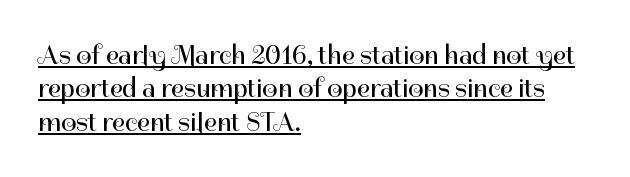
Q: Is the text bold? A: No.
Q: Is the text italic (slanted)? A: No, it is upright.
Q: Is the text underlined? A: Yes.
Q: How is the paragraph aligned? A: Left-aligned.
Q: Is the spacing between letters normal or unusually wide? A: Normal.
